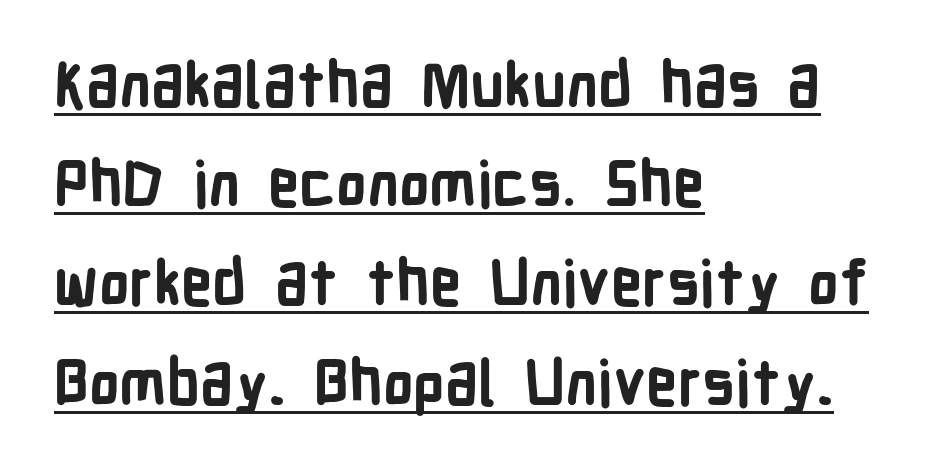
Posture: upright roman. How heavy is the stroke? Heavy — this is a bold. Look at the tracking — it's just the regular setting, nothing added. In terms of leading, this rendering sits right in the middle.
